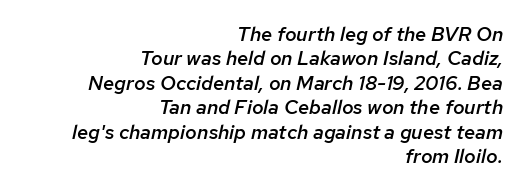
The image shows 20 px text type, italic (leaning right); set right-aligned, line spacing 1.22x, normal letter spacing, not underlined.
